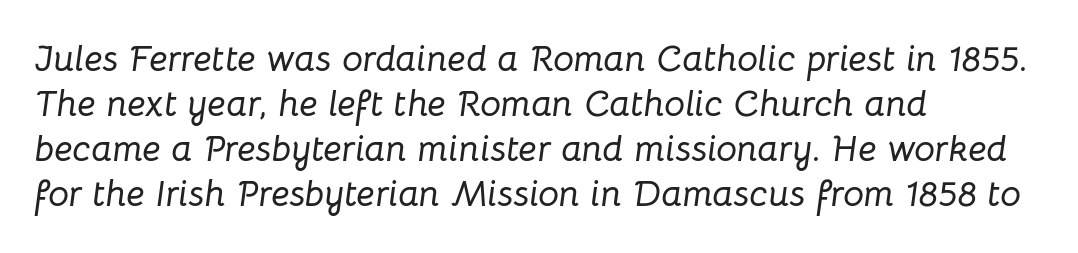
The image shows 37 px text type, italic (leaning right); set left-aligned, line spacing 1.22x, normal letter spacing, not underlined; low stroke contrast and a medium x-height.
